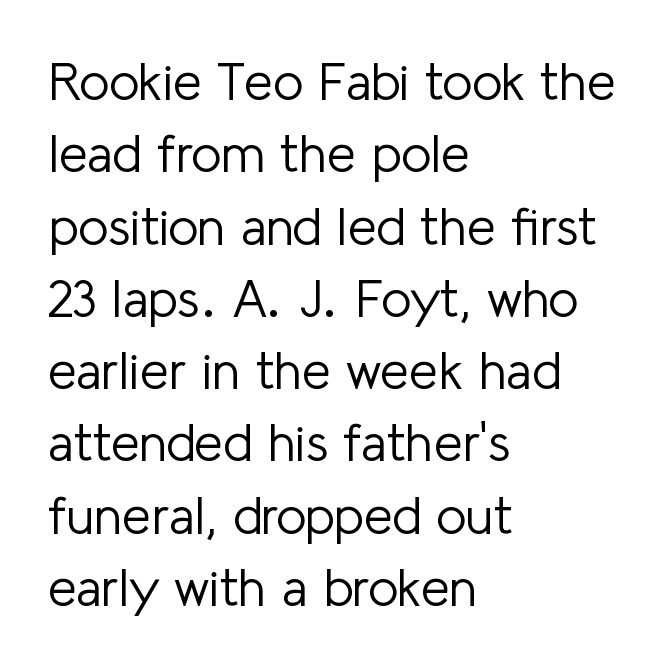
{"serif": "no", "italic": "no", "bold": "no", "weight": "light", "width": "normal", "stroke_contrast": "low", "x_height": "medium", "monospaced": "no", "underline": "no", "align": "left", "line_spacing": "normal", "line_spacing_ratio": 1.39, "letter_spacing": "normal", "letter_spacing_em": 0.0, "glyph_px": 52}
